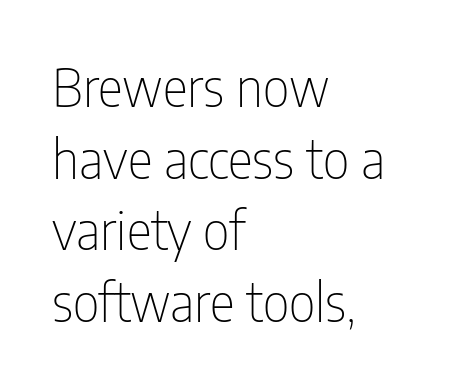
{"serif": "no", "italic": "no", "bold": "no", "weight": "thin", "width": "condensed", "stroke_contrast": "low", "x_height": "medium", "monospaced": "no", "underline": "no", "align": "left", "line_spacing": "normal", "line_spacing_ratio": 1.35, "letter_spacing": "normal", "letter_spacing_em": 0.0, "glyph_px": 53}
